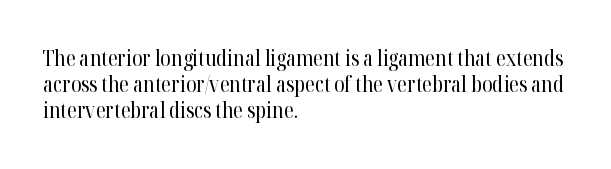
The image shows 21 px text type, upright; set left-aligned, line spacing 1.24x, normal letter spacing, not underlined.
